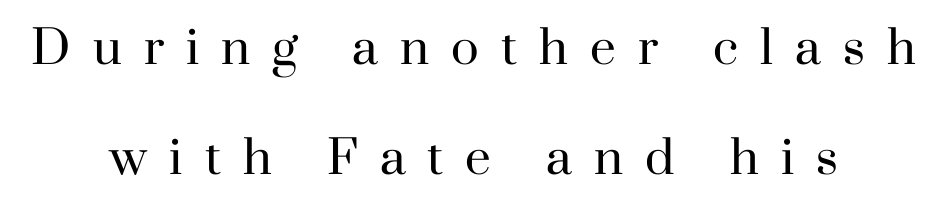
The image shows 46 px regular-weight serif type, upright; set centered, loose line spacing (2.39x), unusually wide letter spacing (+0.48 em), not underlined; high stroke contrast and a small x-height.
